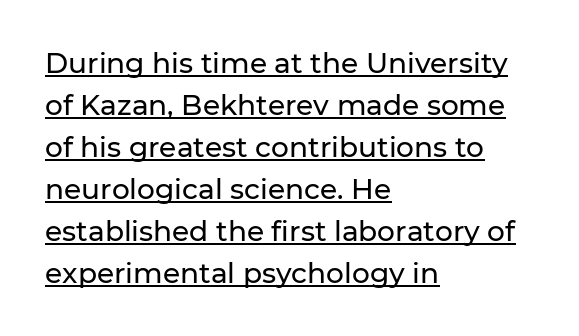
Regarding leading, the lines here are spaced in the standard way. A typesetter would mark this as roman, not italic. The text was rendered using a sans face with plain stroke endings. This sample has the flowing, uneven cadence of proportional lettering. Tracking value appears to be zero — textbook default spacing. Notice how the passage keeps a crisp vertical edge on the left only.
